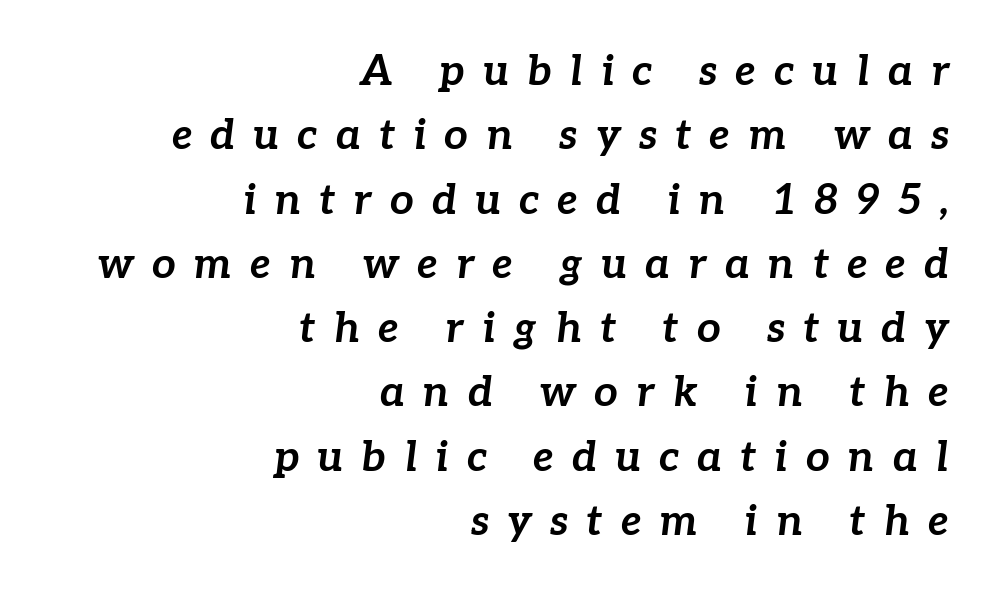
Q: Is the text bold? A: Yes.
Q: Is the text italic (slanted)? A: Yes, it leans right by about 7 degrees.
Q: Is the text underlined? A: No.
Q: How is the paragraph aligned? A: Right-aligned.
Q: Is the spacing between letters normal or unusually wide? A: Unusually wide.
Q: Is the spacing between lines tight, normal or loose? A: Normal.
Q: Width (condensed, normal, or wide)? A: Normal.
Q: Stroke contrast? A: Low.
Q: x-height? A: Medium.
Q: Monospaced? A: No.
